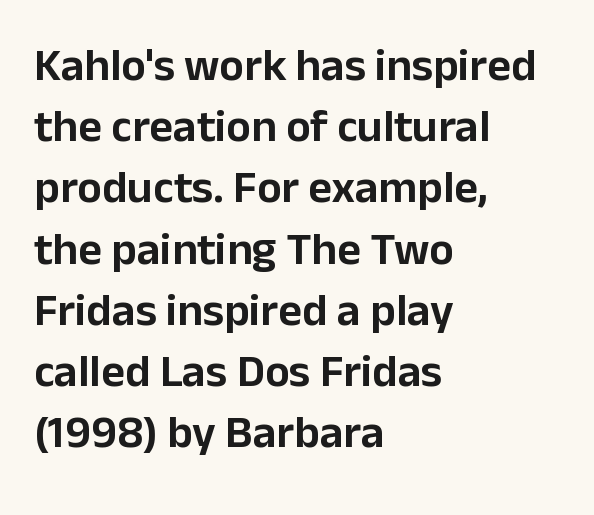
{"serif": "no", "italic": "no", "width": "normal", "stroke_contrast": "low", "x_height": "medium", "monospaced": "no", "underline": "no", "align": "left", "line_spacing": "normal", "line_spacing_ratio": 1.33, "letter_spacing": "normal", "letter_spacing_em": 0.0, "glyph_px": 46}
